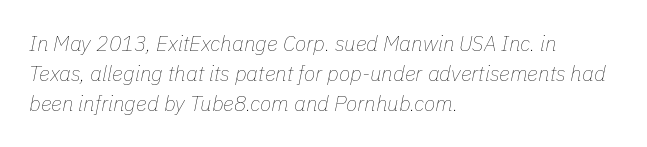
{"italic": "yes", "lean": "right", "slant_degrees": 11, "bold": "no", "underline": "no", "align": "left", "line_spacing": "normal", "line_spacing_ratio": 1.43, "letter_spacing": "normal", "letter_spacing_em": 0.0, "glyph_px": 21}
